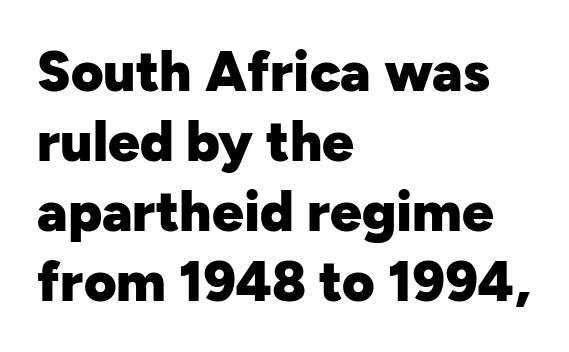
This sample uses plain, unmodified letter spacing. Upright lettering throughout. Short and long lines alike share a common starting point at left. This rendering features lettering with no underline. Interline gaps are of average width in this sample. The passage shown is emphatically bold.
